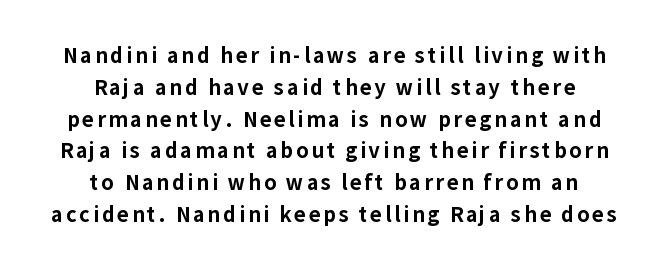
The image shows 20 px bold type, upright; set centered, normal line spacing (1.59x), not underlined.
